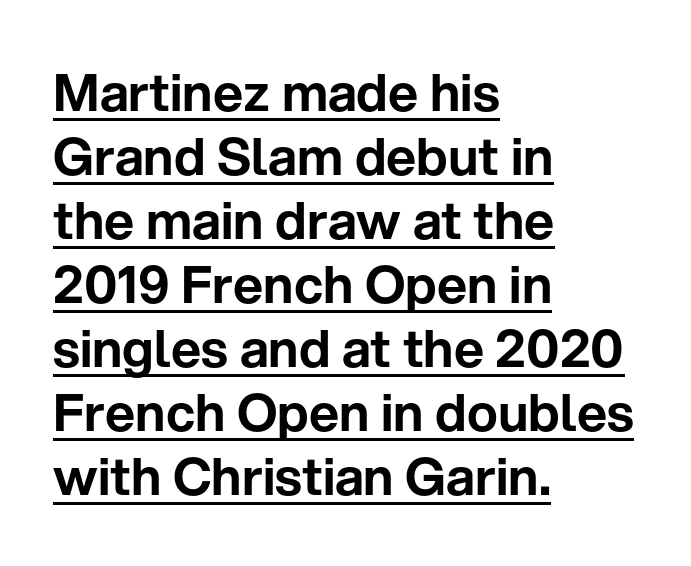
Q: Is the text italic (slanted)? A: No, it is upright.
Q: Is the typeface a serif or a sans-serif typeface? A: Sans-serif.
Q: Is the text underlined? A: Yes.
Q: How is the paragraph aligned? A: Left-aligned.
Q: Is the spacing between letters normal or unusually wide? A: Normal.
Q: Width (condensed, normal, or wide)? A: Normal.
Q: Stroke contrast? A: Low.
Q: x-height? A: Medium.
Q: Monospaced? A: No.
